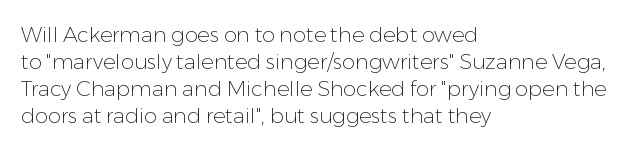
The passage shown is not underscored anywhere. Summary of vertical rhythm: regular, with standard interline spacing. The rag falls on the right side of this text block. Notice how the stems are strictly vertical — no italics here. Vertical stems look standard width or narrower in stroke.
